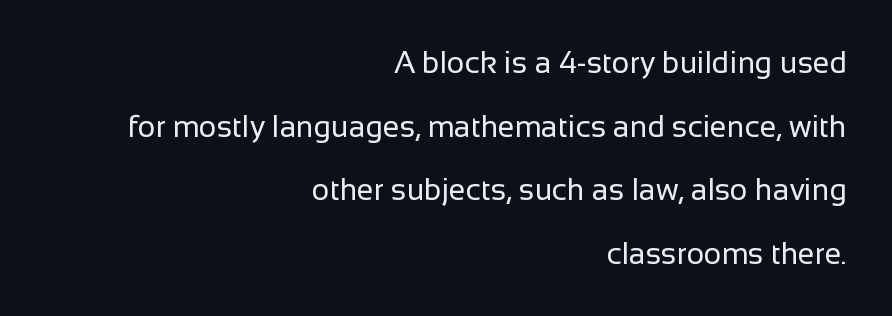
Proportional: the letters do not fall into vertical columns. Think standard paragraph weight, or any step lighter than that. Rows of type keep a wide berth in the vertical direction. Type style note: lacks serifs.
